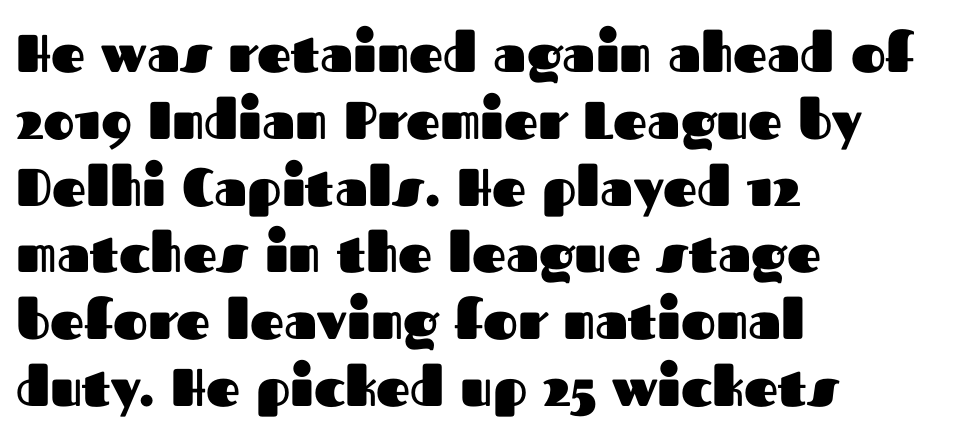
{"serif": "no", "italic": "no", "bold": "yes", "weight": "heavy", "width": "normal", "stroke_contrast": "medium", "x_height": "medium", "monospaced": "no", "underline": "no", "align": "left", "line_spacing": "normal", "line_spacing_ratio": 1.26, "letter_spacing": "normal", "letter_spacing_em": 0.0, "glyph_px": 53}
